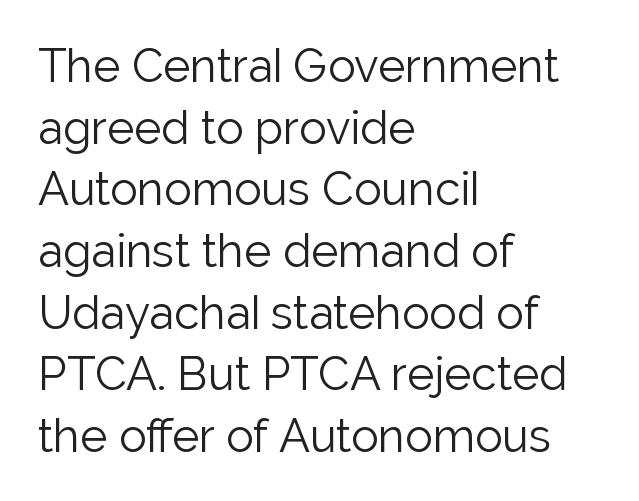
Check under the words: just untouched page. What's the leading like? Ordinary, nothing unusual. Weight class: somewhere from thin through regular. Line starts are locked; line ends wander. The lettering holds an erect, upright posture throughout. The gaps between neighbouring characters are ordinary and unremarkable.
